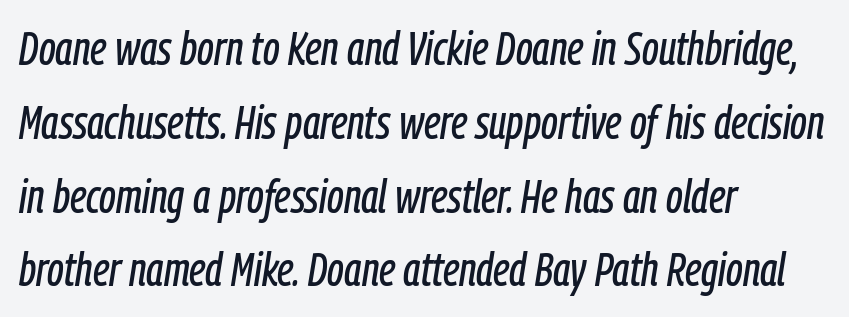
Q: Is the text italic (slanted)? A: Yes, it leans right by about 9 degrees.
Q: Is the text underlined? A: No.
Q: How is the paragraph aligned? A: Left-aligned.
Q: Is the spacing between letters normal or unusually wide? A: Normal.
Q: Is the spacing between lines tight, normal or loose? A: Normal.
Q: Width (condensed, normal, or wide)? A: Condensed.
Q: Stroke contrast? A: Low.
Q: x-height? A: Medium.
Q: Monospaced? A: No.
